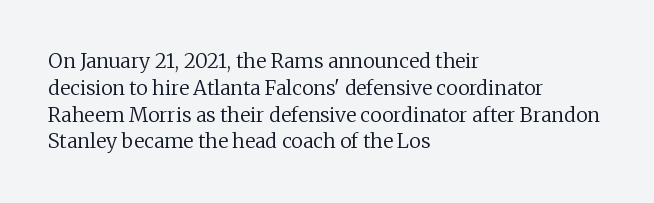
{"italic": "no", "bold": "no", "underline": "no", "align": "left", "line_spacing": "normal", "line_spacing_ratio": 1.34, "letter_spacing": "normal", "letter_spacing_em": 0.0, "glyph_px": 20}
